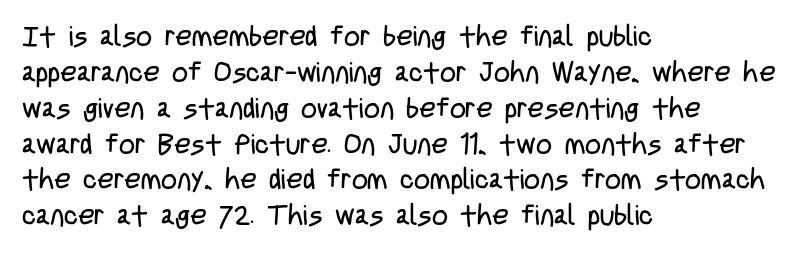
The letters stand straight up with perfectly vertical stems. Does the type have serifs? No, each stem ends abruptly. Spacing verdict: proportional, widths tailored to each character. A normal amount of white space separates one row of letters from the next. Nobody drew a line under any word here.
